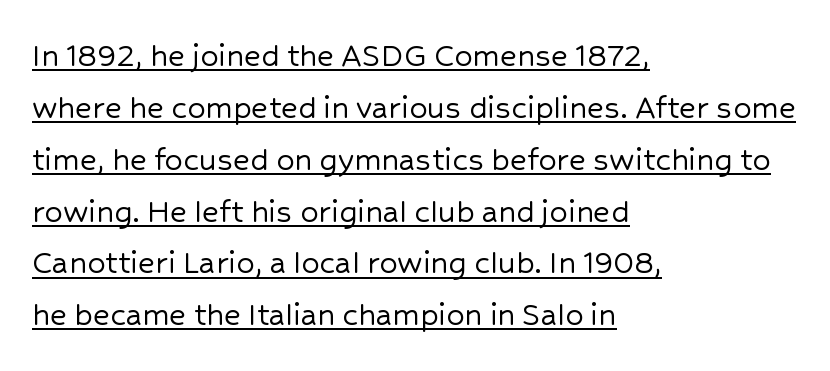
Q: Is the text italic (slanted)? A: No, it is upright.
Q: Is the typeface a serif or a sans-serif typeface? A: Sans-serif.
Q: Is the text underlined? A: Yes.
Q: How is the paragraph aligned? A: Left-aligned.
Q: Is the spacing between letters normal or unusually wide? A: Normal.
Q: Is the spacing between lines tight, normal or loose? A: Normal.
Q: Width (condensed, normal, or wide)? A: Normal.
Q: Stroke contrast? A: Low.
Q: x-height? A: Medium.
Q: Monospaced? A: No.
